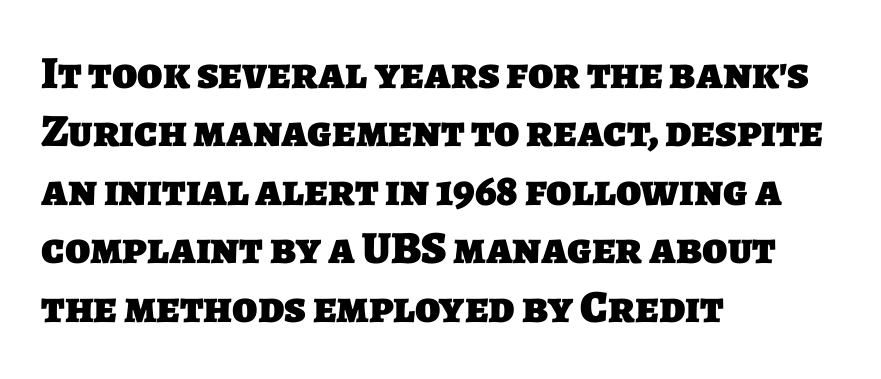
The strokes are fattened all the way to bold. Lines of text with bare space underneath. The line texture is even and compact thanks to regular tracking. Character widths vary here, with narrow letters taking less room than wide ones. A sans-serif font was chosen for this passage.
